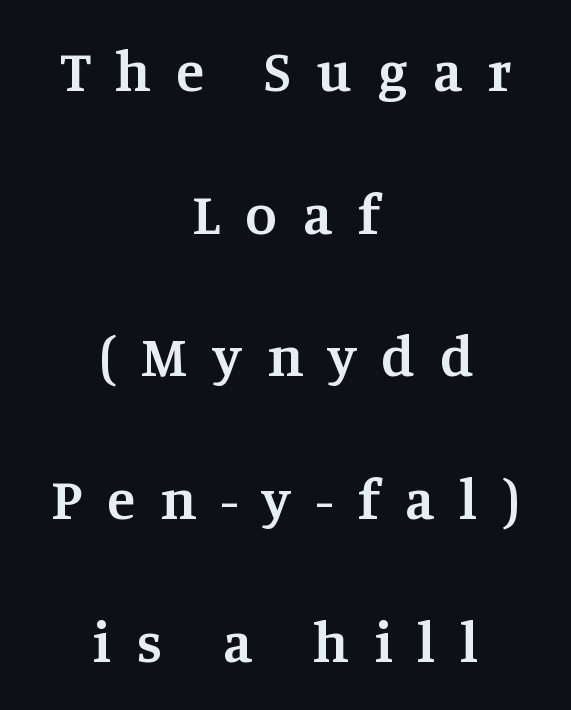
Q: Is the text bold? A: Semi-bold.
Q: Is the text italic (slanted)? A: No, it is upright.
Q: Is the typeface a serif or a sans-serif typeface? A: Serif.
Q: Is the text underlined? A: No.
Q: How is the paragraph aligned? A: Centered.
Q: Is the spacing between letters normal or unusually wide? A: Unusually wide.
Q: Is the spacing between lines tight, normal or loose? A: Loose.
Q: Width (condensed, normal, or wide)? A: Normal.
Q: Stroke contrast? A: Medium.
Q: x-height? A: Large.
Q: Monospaced? A: No.
